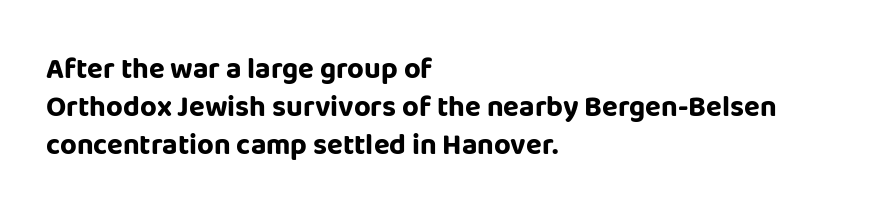
Q: Is the text bold? A: Yes.
Q: Is the text italic (slanted)? A: No, it is upright.
Q: Is the typeface a serif or a sans-serif typeface? A: Sans-serif.
Q: Is the text underlined? A: No.
Q: How is the paragraph aligned? A: Left-aligned.
Q: Is the spacing between letters normal or unusually wide? A: Normal.
Q: Is the spacing between lines tight, normal or loose? A: Normal.
Q: Width (condensed, normal, or wide)? A: Normal.
Q: Stroke contrast? A: Low.
Q: x-height? A: Large.
Q: Monospaced? A: No.
